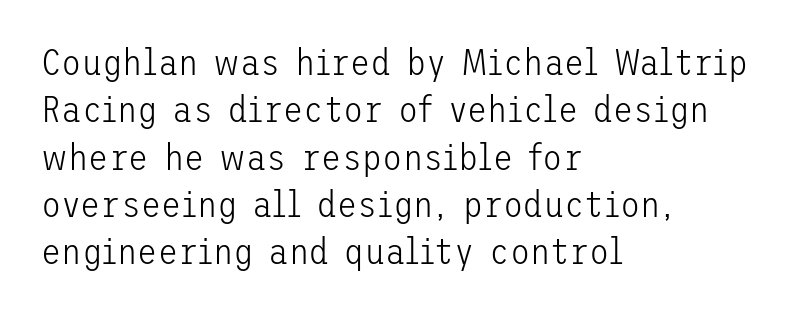
Type style note: lacks serifs. Is the type heavy? It reads as light-to-regular instead. The zone under the glyphs is completely vacant. Nope, not italic — everything's standing straight. Line starts are locked; line ends wander.
